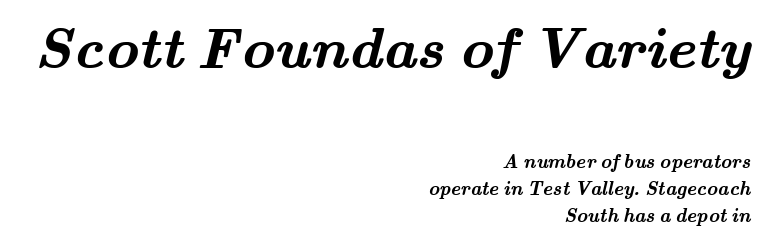
The image shows 58 px semibold, wide serif type; set right-aligned, normal line spacing (1.42x), normal letter spacing, not underlined; the first (top) block is 3.05x larger; medium stroke contrast and a small x-height.
